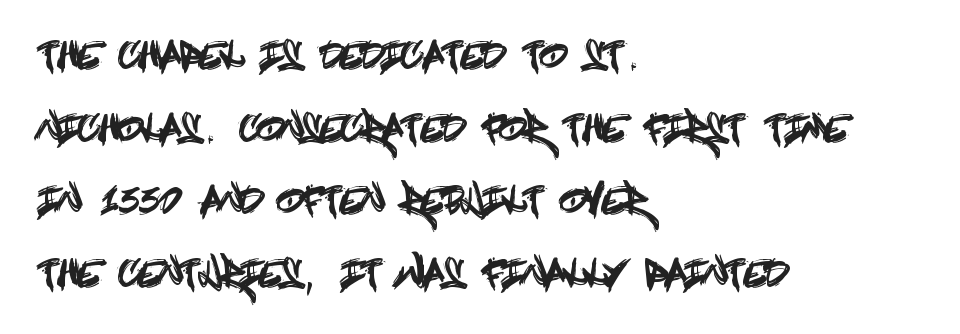
All the whitespace from short lines collects on the right. Rows of type keep a wide berth in the vertical direction. Students, note that the glyphs here touch the page at normal intervals. Words float on clear page, feet unadorned.
